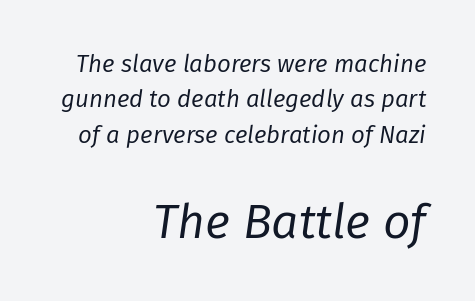
Q: Is the text bold? A: No.
Q: Is the text italic (slanted)? A: Yes, it leans right by about 8 degrees.
Q: Is the text underlined? A: No.
Q: How is the paragraph aligned? A: Right-aligned.
Q: Is the spacing between letters normal or unusually wide? A: Normal.
Q: Is the spacing between lines tight, normal or loose? A: Normal.
Q: Which block of text is set in a larger size, the first (top) or the second (bottom)? A: The second (bottom) one.
Q: Width (condensed, normal, or wide)? A: Normal.
Q: Stroke contrast? A: Low.
Q: x-height? A: Medium.
Q: Monospaced? A: No.
